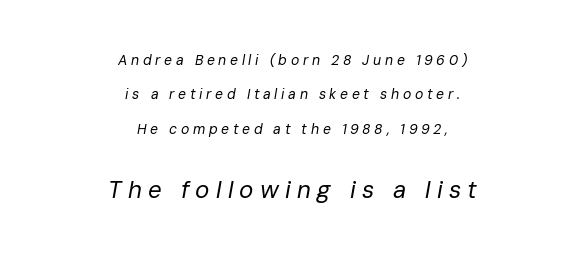
Q: Is the text bold? A: No.
Q: Is the text italic (slanted)? A: Yes, it leans right by about 10 degrees.
Q: Is the text underlined? A: No.
Q: How is the paragraph aligned? A: Centered.
Q: Is the spacing between letters normal or unusually wide? A: Unusually wide.
Q: Is the spacing between lines tight, normal or loose? A: Loose.
Q: Which block of text is set in a larger size, the first (top) or the second (bottom)? A: The second (bottom) one.
